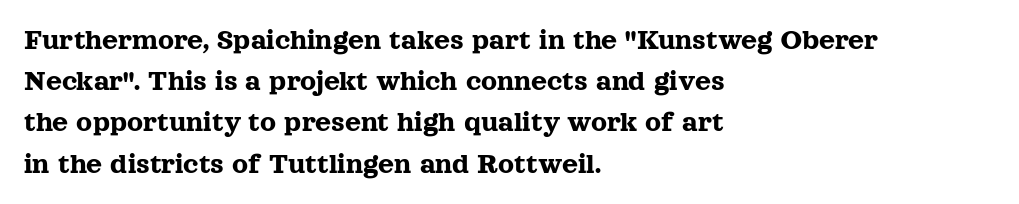
Q: Is the text italic (slanted)? A: No, it is upright.
Q: Is the typeface a serif or a sans-serif typeface? A: Serif.
Q: Is the text underlined? A: No.
Q: How is the paragraph aligned? A: Left-aligned.
Q: Is the spacing between letters normal or unusually wide? A: Normal.
Q: Is the spacing between lines tight, normal or loose? A: Normal.
Q: Width (condensed, normal, or wide)? A: Normal.
Q: x-height? A: Medium.
Q: Monospaced? A: No.
